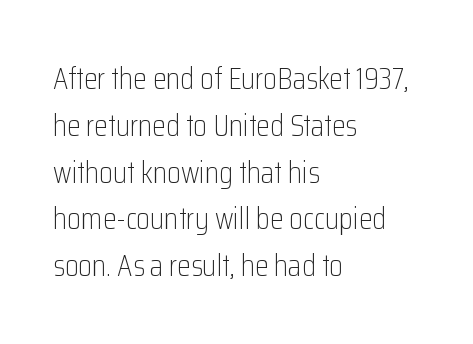
{"serif": "no", "italic": "no", "bold": "no", "weight": "light", "width": "condensed", "stroke_contrast": "low", "x_height": "medium", "monospaced": "no", "underline": "no", "align": "left", "line_spacing": "normal", "line_spacing_ratio": 1.51, "letter_spacing": "normal", "letter_spacing_em": 0.0, "glyph_px": 31}
